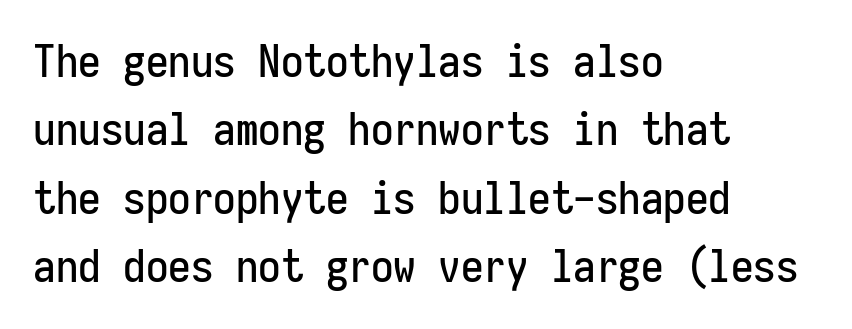
{"serif": "no", "italic": "no", "width": "condensed", "stroke_contrast": "low", "x_height": "medium", "monospaced": "yes", "underline": "no", "align": "left", "line_spacing": "normal", "line_spacing_ratio": 1.52, "letter_spacing": "normal", "letter_spacing_em": 0.0, "glyph_px": 45}
